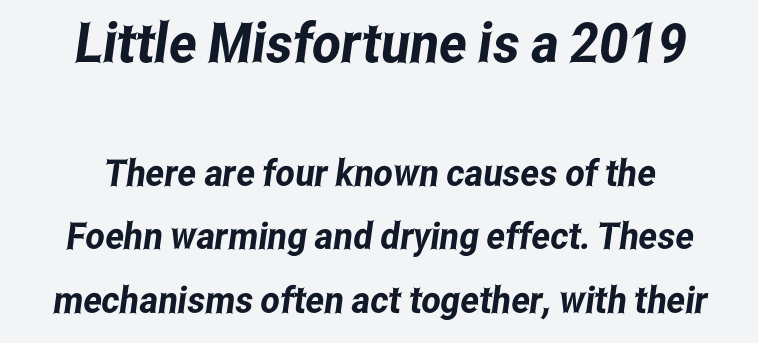
The image shows 55 px condensed sans-serif type; set line spacing 1.71x, normal letter spacing, not underlined; the first (top) block is 1.49x larger; low stroke contrast and a medium x-height.
